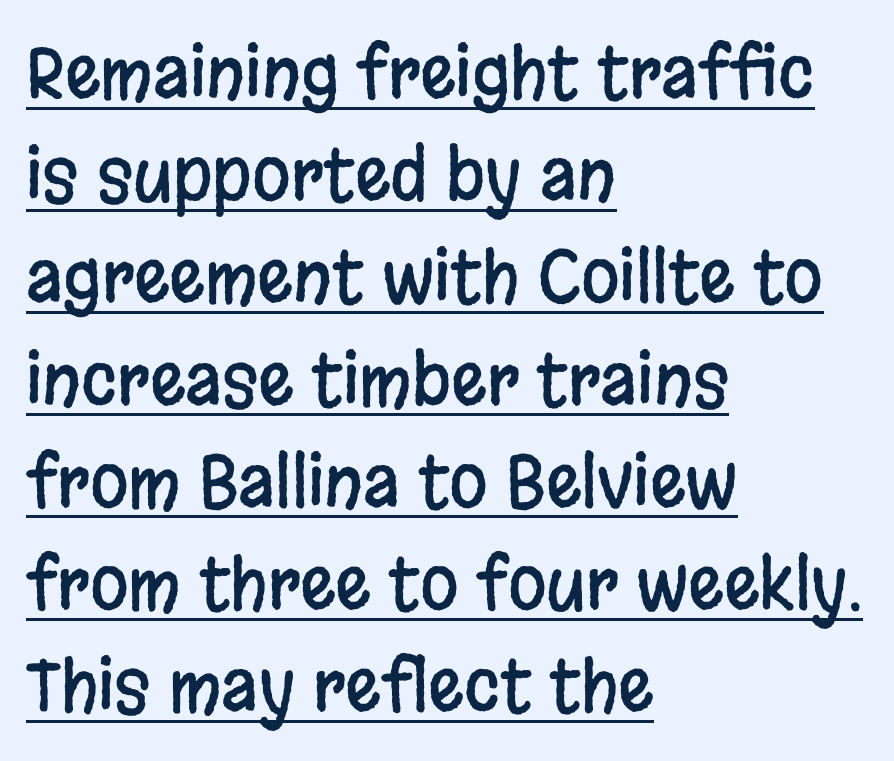
Each new line begins a customary step beneath the previous one. Rendered with straight, roman letterforms. The type is set solid horizontally, with unmodified tracking. The words here are underlined. A sans-serif font was chosen for this passage. The paragraph has a hard left edge and a soft right edge.
